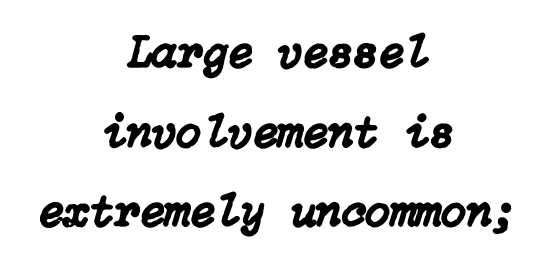
{"italic": "yes", "lean": "right", "slant_degrees": 15, "width": "normal", "stroke_contrast": "low", "x_height": "medium", "underline": "no", "align": "center", "line_spacing_ratio": 1.73, "letter_spacing": "normal", "letter_spacing_em": 0.0, "glyph_px": 46}
